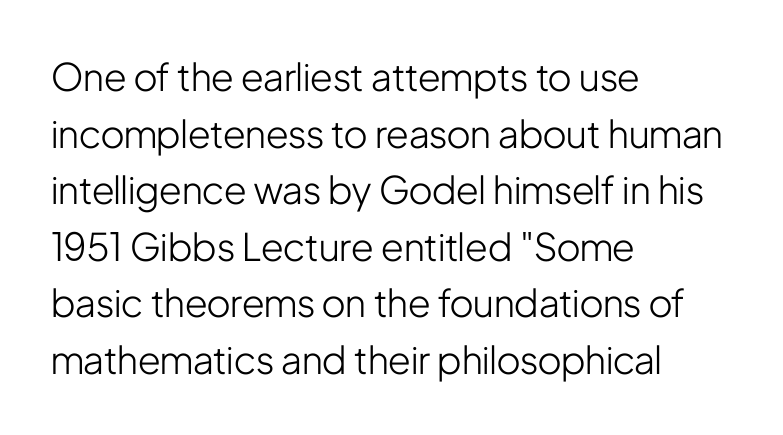
Q: Is the text bold? A: No.
Q: Is the text italic (slanted)? A: No, it is upright.
Q: Is the typeface a serif or a sans-serif typeface? A: Sans-serif.
Q: Is the text underlined? A: No.
Q: How is the paragraph aligned? A: Left-aligned.
Q: Is the spacing between letters normal or unusually wide? A: Normal.
Q: Is the spacing between lines tight, normal or loose? A: Normal.
Q: Width (condensed, normal, or wide)? A: Condensed.
Q: Stroke contrast? A: Low.
Q: x-height? A: Medium.
Q: Monospaced? A: No.
